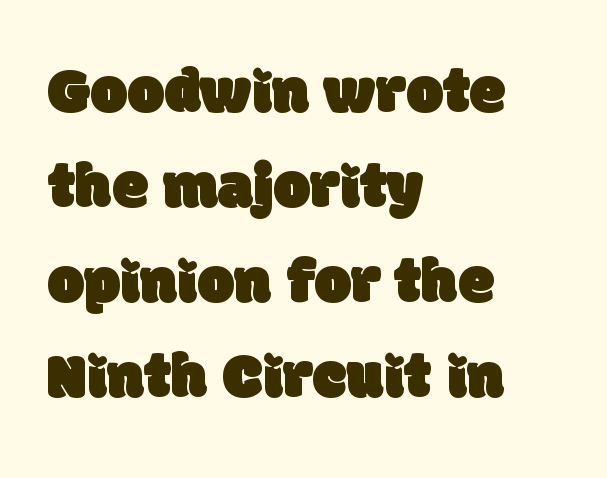
The letters carry no serifs — their stems end cleanly without finishing strokes. The face used here is proportionally spaced, like ordinary book or web type. The passage is arranged the way most books set body copy — flush left. Clear beneath every line of the passage. Each word holds together tightly as a unit, with standard inter-letter gaps. These lines sit exactly where default settings would place them.
